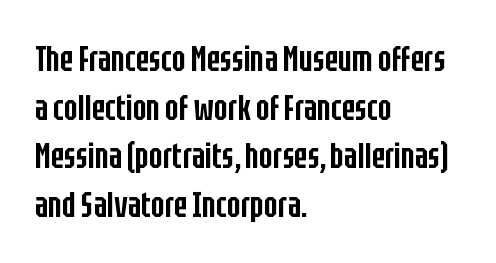
The image shows 36 px semibold, condensed sans-serif type, upright; set left-aligned, normal line spacing (1.35x), normal letter spacing, not underlined; low stroke contrast and a large x-height.
